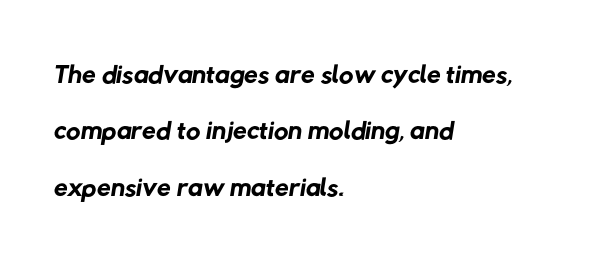
The image shows 40 px regular-weight sans-serif type; set left-aligned, normal line spacing (1.41x), normal letter spacing, not underlined; low stroke contrast and a medium x-height.
